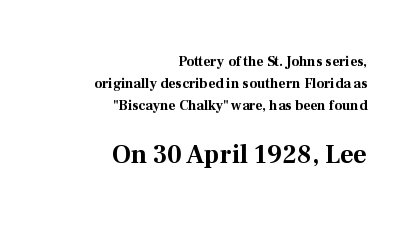
One-word summary of the alignment: right. A dark, heavy texture on the line: the type is bold. What's the leading like? Ordinary, nothing unusual. Check under the words: just untouched page. Small over large — that's the arrangement of the two blocks here. Default kerning and tracking; the words read as compact shapes.
